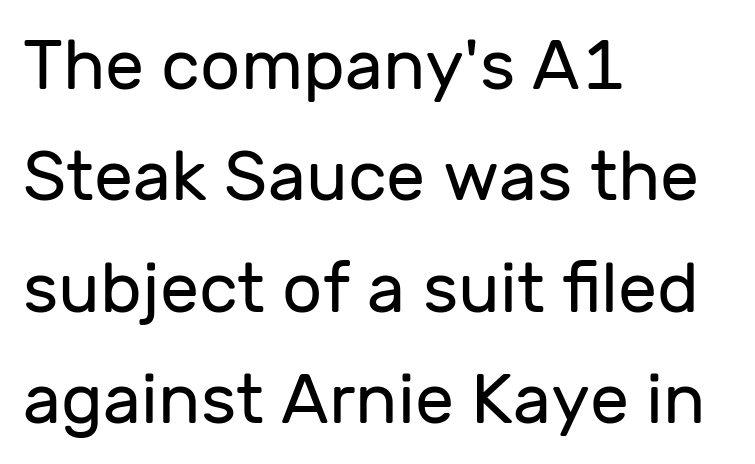
{"serif": "no", "italic": "no", "bold": "no", "weight": "regular", "width": "normal", "stroke_contrast": "low", "x_height": "medium", "monospaced": "no", "underline": "no", "align": "left", "line_spacing": "normal", "line_spacing_ratio": 1.59, "letter_spacing": "normal", "letter_spacing_em": 0.0, "glyph_px": 70}
